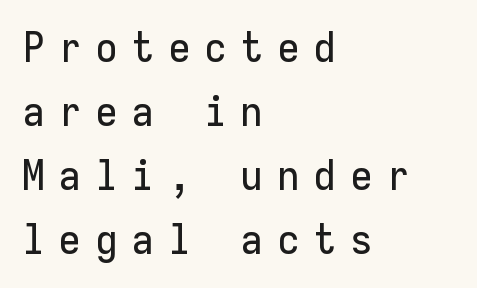
Q: Is the text italic (slanted)? A: No, it is upright.
Q: Is the typeface a serif or a sans-serif typeface? A: Sans-serif.
Q: Is the text underlined? A: No.
Q: How is the paragraph aligned? A: Left-aligned.
Q: Is the spacing between letters normal or unusually wide? A: Unusually wide.
Q: Is the spacing between lines tight, normal or loose? A: Normal.
Q: Width (condensed, normal, or wide)? A: Normal.
Q: Stroke contrast? A: Low.
Q: x-height? A: Medium.
Q: Monospaced? A: Yes.
